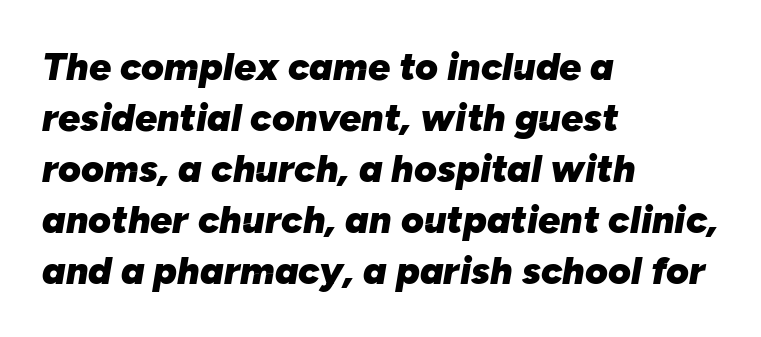
Q: Is the text bold? A: Yes.
Q: Is the text italic (slanted)? A: Yes, it leans right by about 10 degrees.
Q: Is the text underlined? A: No.
Q: How is the paragraph aligned? A: Left-aligned.
Q: Is the spacing between letters normal or unusually wide? A: Normal.
Q: Is the spacing between lines tight, normal or loose? A: Normal.
Q: Width (condensed, normal, or wide)? A: Normal.
Q: Stroke contrast? A: Low.
Q: x-height? A: Medium.
Q: Monospaced? A: No.
